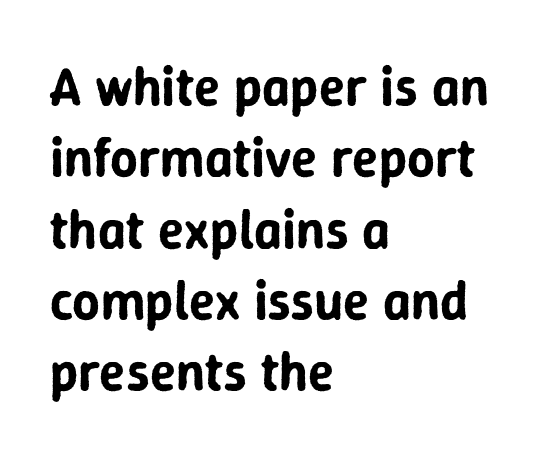
Here the designer chose a conventional face with non-uniform glyph widths. The rendering keeps characters at their native spacing. Reading down the block, your eye returns to a fixed left position each line. The gap between lines stays unmarked. Regarding leading, the lines here are spaced in the standard way. You can tell it's not italic because the verticals are truly vertical.
